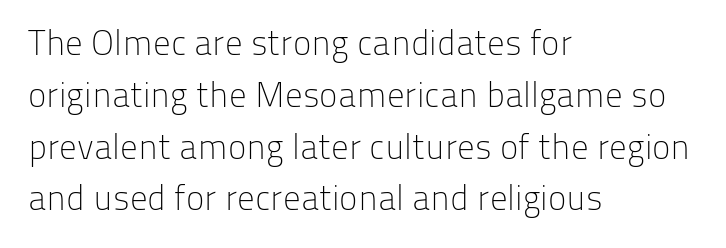
{"serif": "no", "italic": "no", "bold": "no", "weight": "light", "width": "normal", "stroke_contrast": "low", "x_height": "medium", "monospaced": "no", "underline": "no", "align": "left", "line_spacing": "normal", "line_spacing_ratio": 1.48, "letter_spacing": "normal", "letter_spacing_em": 0.0, "glyph_px": 35}
